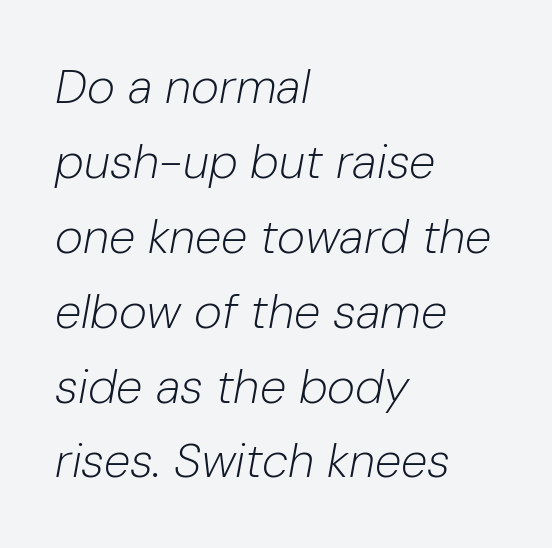
Q: Is the text bold? A: No.
Q: Is the text italic (slanted)? A: Yes, it leans right by about 10 degrees.
Q: Is the text underlined? A: No.
Q: How is the paragraph aligned? A: Left-aligned.
Q: Is the spacing between letters normal or unusually wide? A: Normal.
Q: Is the spacing between lines tight, normal or loose? A: Normal.
Q: Width (condensed, normal, or wide)? A: Normal.
Q: Stroke contrast? A: Low.
Q: x-height? A: Medium.
Q: Monospaced? A: No.
